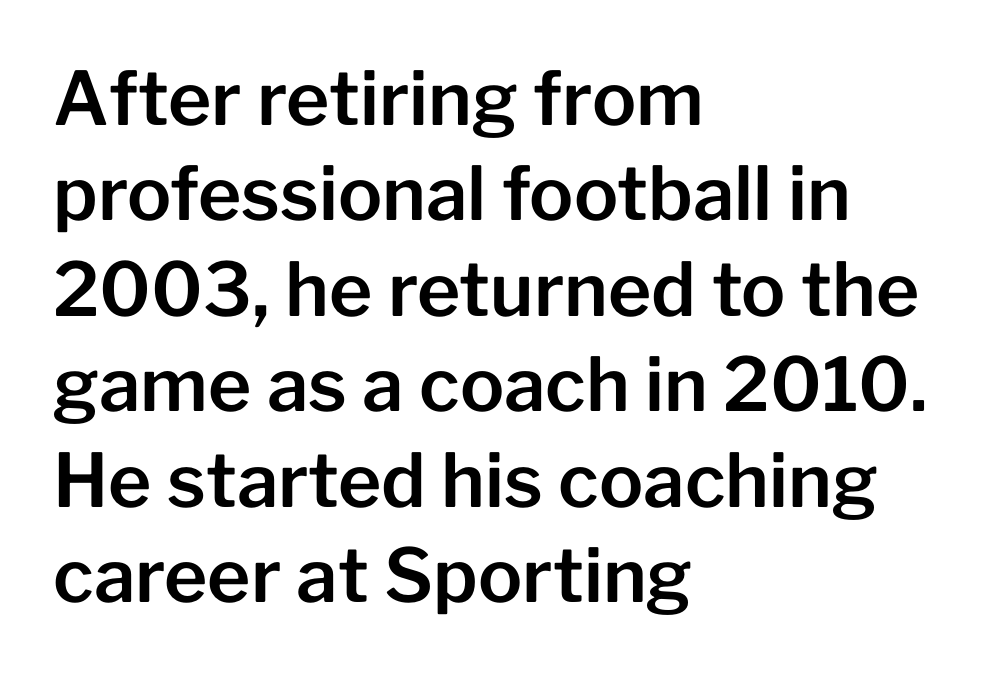
Nothing unusual about the tracking: characters are spaced as the font intends. These lines are rendered in a variable-pitch font. Unlike italic type, these characters show no tilt at all. These lines sit exactly where default settings would place them. A sans-serif font was chosen for this passage.
